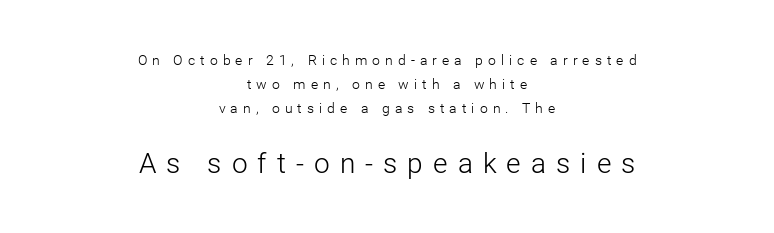
{"serif": "no", "italic": "no", "bold": "no", "weight": "light", "width": "normal", "stroke_contrast": "low", "x_height": "medium", "monospaced": "no", "underline": "no", "align": "center", "line_spacing_ratio": 1.73, "letter_spacing": "wide", "letter_spacing_em": 0.36, "larger_block": "second", "size_ratio": 2.0, "glyph_px": 28}
